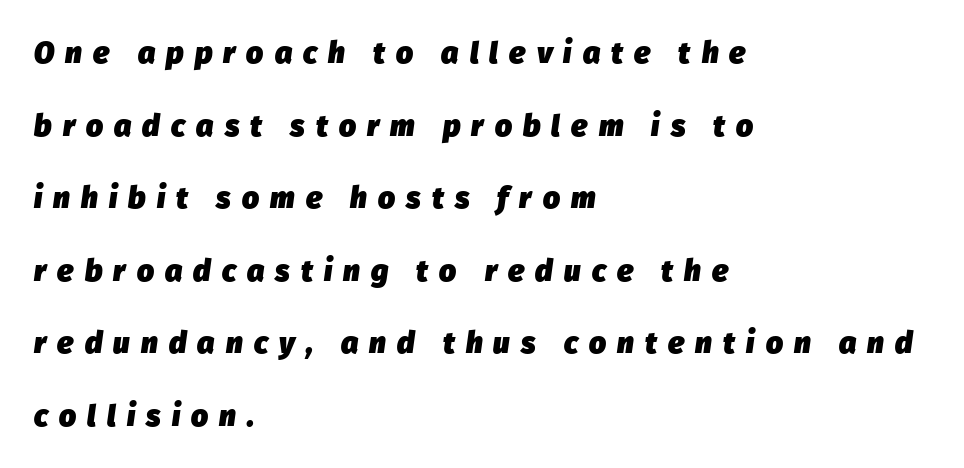
Q: Is the text bold? A: Yes.
Q: Is the text italic (slanted)? A: Yes, it leans right by about 8 degrees.
Q: Is the text underlined? A: No.
Q: How is the paragraph aligned? A: Left-aligned.
Q: Is the spacing between letters normal or unusually wide? A: Unusually wide.
Q: Is the spacing between lines tight, normal or loose? A: Loose.
Q: Width (condensed, normal, or wide)? A: Normal.
Q: Stroke contrast? A: Low.
Q: x-height? A: Medium.
Q: Monospaced? A: No.
